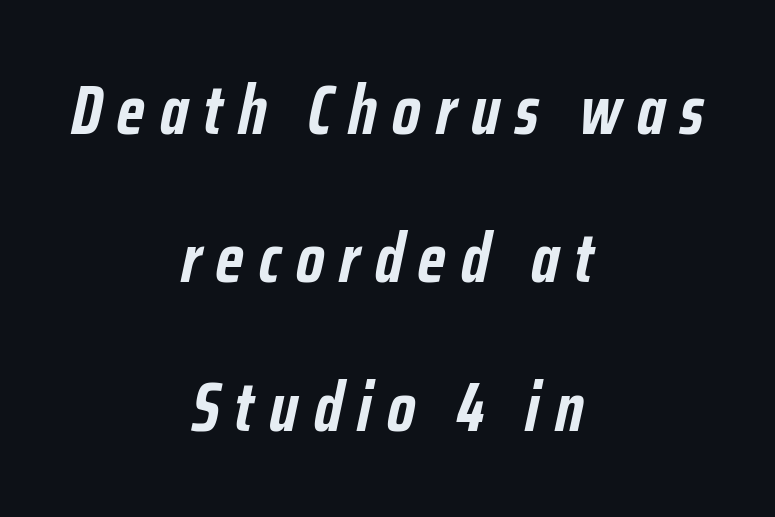
Pretty heavy lettering here — definitely bold. Designer's note — italics engaged. The passage shown is not underscored anywhere. These lines are rendered in a variable-pitch font. Which margin do the lines hug? Neither — every line sits in the middle.
